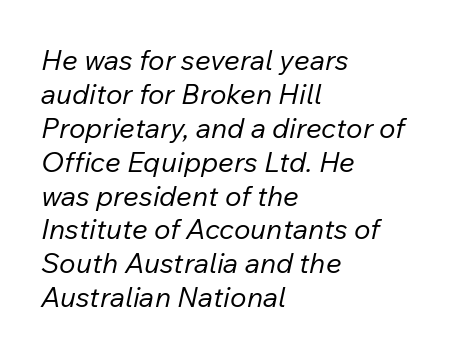
Stems here are at most as thick as an everyday book face. Does the copy run flush right? No — it runs flush left. Observe the ordinary spacing: letters are neighbours, not strangers. Only glyphs here, with clear space below each row.
